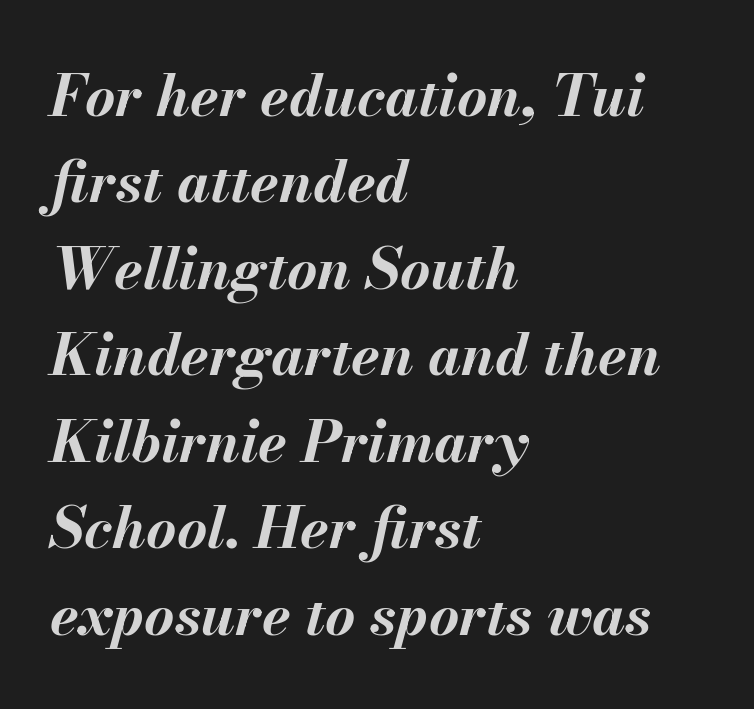
Spacing between characters is what you'd get straight out of the box. These lines are rendered in a variable-pitch font. On the weight axis this lands at bold, roughly 700. Horizontally, the lines are justified to the leading edge only.
